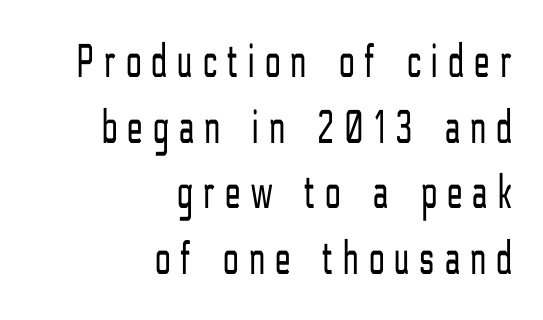
Only glyphs here, with clear space below each row. Stems and bowls with no extra thickness — not bold. Between one letter and the next there's a generous, obvious gap. The rendering shows plain stroke endings on the letterforms — a sans-serif design. Quick note: not italic, upright. Is there much room between lines? A standard amount, neither cramped nor airy.
